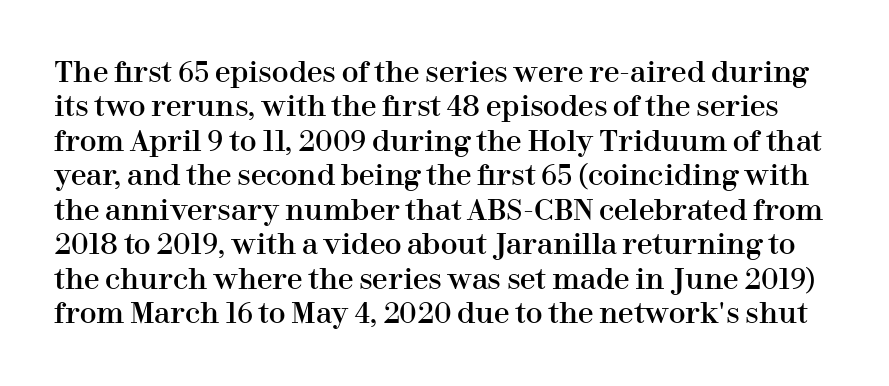
Q: Is the text italic (slanted)? A: No, it is upright.
Q: Is the typeface a serif or a sans-serif typeface? A: Serif.
Q: Is the text underlined? A: No.
Q: Is the spacing between letters normal or unusually wide? A: Normal.
Q: Width (condensed, normal, or wide)? A: Normal.
Q: Stroke contrast? A: High.
Q: x-height? A: Medium.
Q: Monospaced? A: No.
